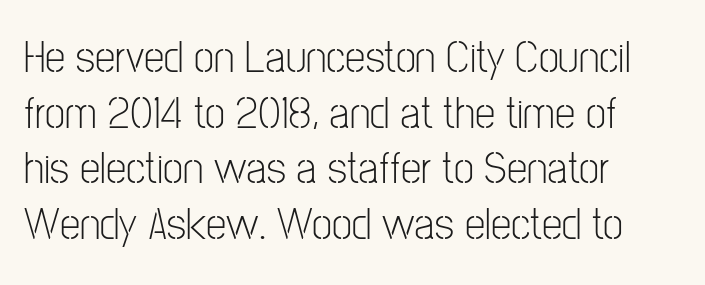
Q: Is the text bold? A: No.
Q: Is the text italic (slanted)? A: No, it is upright.
Q: Is the typeface a serif or a sans-serif typeface? A: Sans-serif.
Q: Is the text underlined? A: No.
Q: How is the paragraph aligned? A: Left-aligned.
Q: Is the spacing between letters normal or unusually wide? A: Normal.
Q: Width (condensed, normal, or wide)? A: Condensed.
Q: Stroke contrast? A: Low.
Q: x-height? A: Medium.
Q: Monospaced? A: No.
